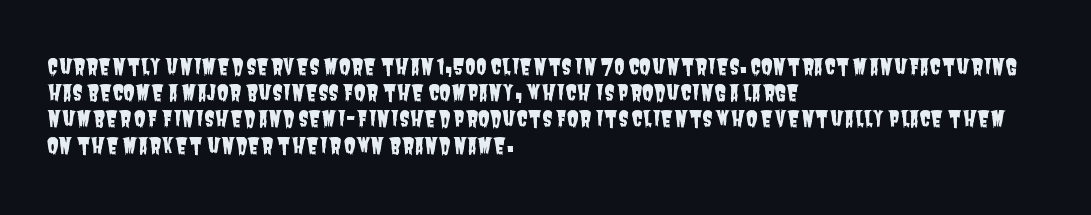
Q: Is the text underlined? A: No.
Q: How is the paragraph aligned? A: Left-aligned.
Q: Is the spacing between letters normal or unusually wide? A: Normal.
Q: Is the spacing between lines tight, normal or loose? A: Normal.
